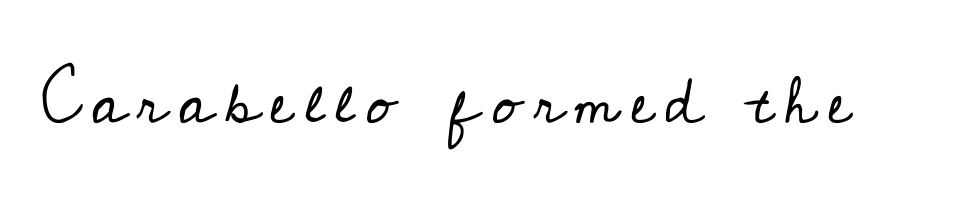
{"serif": "yes", "bold": "no", "weight": "regular", "width": "normal", "stroke_contrast": "low", "x_height": "small", "monospaced": "no", "underline": "no", "glyph_px": 65}
